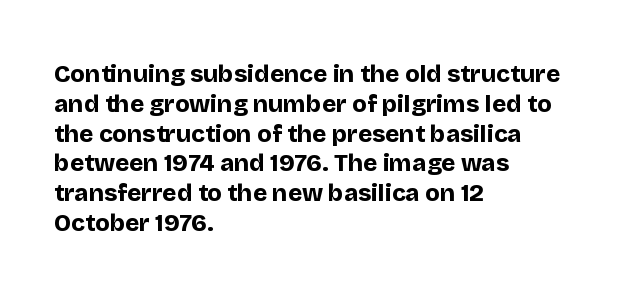
Q: Is the text bold? A: Yes.
Q: Is the text italic (slanted)? A: No, it is upright.
Q: Is the text underlined? A: No.
Q: How is the paragraph aligned? A: Left-aligned.
Q: Is the spacing between letters normal or unusually wide? A: Normal.
